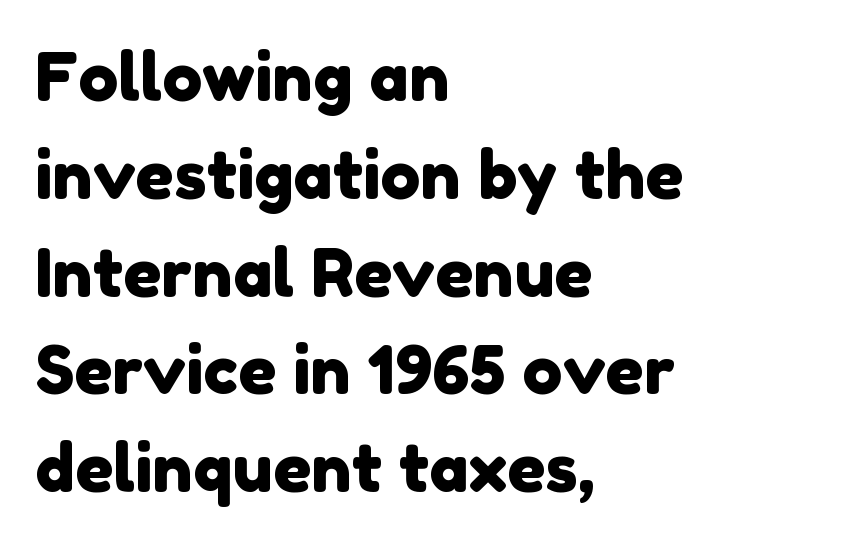
Q: Is the typeface a serif or a sans-serif typeface? A: Sans-serif.
Q: Is the text underlined? A: No.
Q: How is the paragraph aligned? A: Left-aligned.
Q: Is the spacing between letters normal or unusually wide? A: Normal.
Q: Is the spacing between lines tight, normal or loose? A: Normal.
Q: Width (condensed, normal, or wide)? A: Normal.
Q: Stroke contrast? A: Low.
Q: x-height? A: Medium.
Q: Monospaced? A: No.
